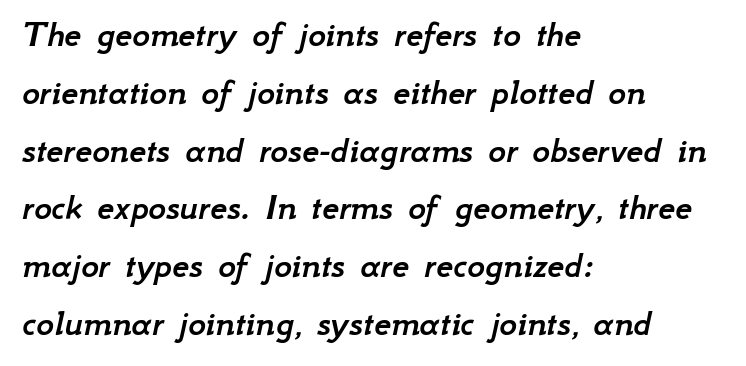
Think of a printed novel: that variable character pitch is what you see here. Compared with ordinary roman type, these characters are visibly tilted. Just letters on the line, the space beneath them empty. Where is the straight margin? On the left.
